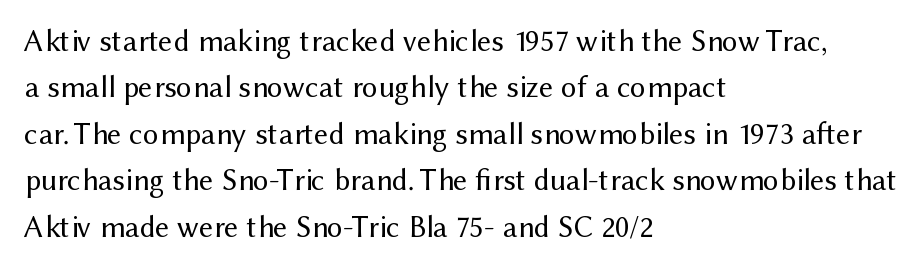
Q: Is the text bold? A: No.
Q: Is the text italic (slanted)? A: No, it is upright.
Q: Is the typeface a serif or a sans-serif typeface? A: Sans-serif.
Q: Is the text underlined? A: No.
Q: How is the paragraph aligned? A: Left-aligned.
Q: Is the spacing between letters normal or unusually wide? A: Normal.
Q: Is the spacing between lines tight, normal or loose? A: Normal.
Q: Width (condensed, normal, or wide)? A: Normal.
Q: Stroke contrast? A: Medium.
Q: x-height? A: Medium.
Q: Monospaced? A: No.
